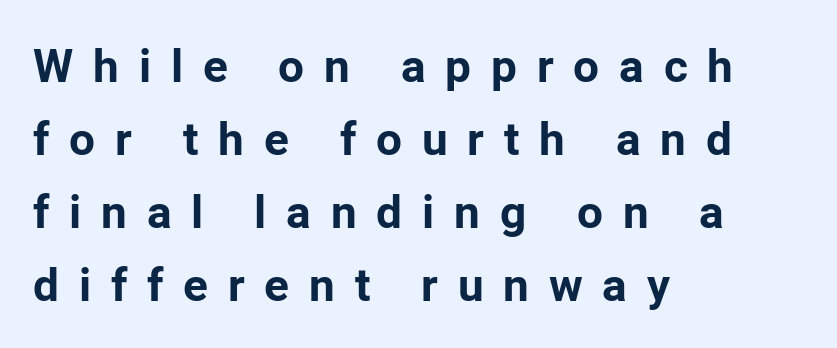
Q: Is the text bold? A: Yes.
Q: Is the text italic (slanted)? A: No, it is upright.
Q: Is the typeface a serif or a sans-serif typeface? A: Sans-serif.
Q: Is the text underlined? A: No.
Q: How is the paragraph aligned? A: Left-aligned.
Q: Is the spacing between letters normal or unusually wide? A: Unusually wide.
Q: Is the spacing between lines tight, normal or loose? A: Normal.
Q: Width (condensed, normal, or wide)? A: Normal.
Q: Stroke contrast? A: Low.
Q: x-height? A: Medium.
Q: Monospaced? A: No.
